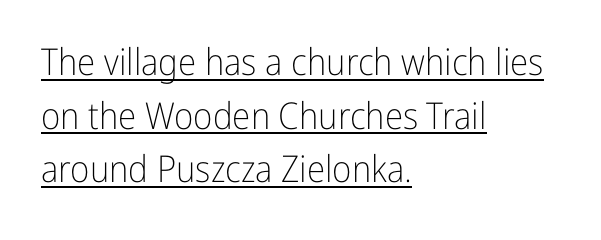
Q: Is the text bold? A: No.
Q: Is the text italic (slanted)? A: No, it is upright.
Q: Is the typeface a serif or a sans-serif typeface? A: Sans-serif.
Q: Is the text underlined? A: Yes.
Q: How is the paragraph aligned? A: Left-aligned.
Q: Is the spacing between letters normal or unusually wide? A: Normal.
Q: Is the spacing between lines tight, normal or loose? A: Normal.
Q: Width (condensed, normal, or wide)? A: Condensed.
Q: Stroke contrast? A: Low.
Q: x-height? A: Medium.
Q: Monospaced? A: No.
